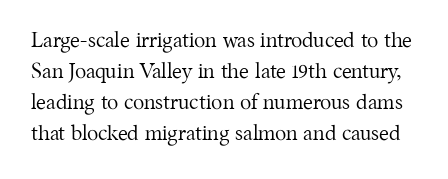
{"italic": "no", "bold": "no", "underline": "no", "line_spacing": "normal", "line_spacing_ratio": 1.48, "letter_spacing": "normal", "letter_spacing_em": 0.0, "glyph_px": 21}
